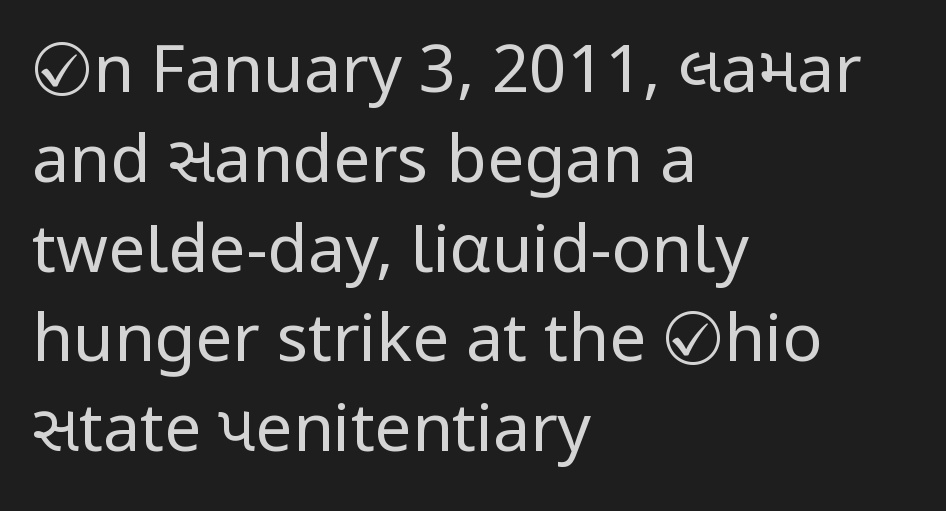
The image shows 66 px regular-weight, condensed sans-serif type, upright; set left-aligned, normal line spacing (1.36x), normal letter spacing, not underlined; low stroke contrast and a large x-height.
